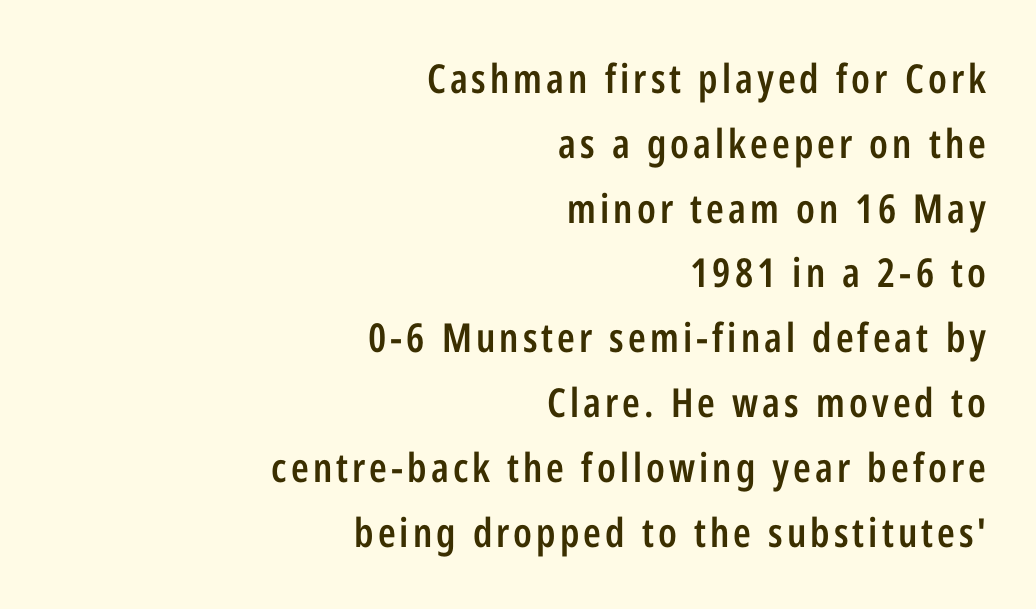
{"serif": "no", "italic": "no", "bold": "semi", "weight": "semibold", "width": "condensed", "stroke_contrast": "low", "x_height": "medium", "monospaced": "no", "underline": "no", "align": "right", "line_spacing": "normal", "line_spacing_ratio": 1.62, "glyph_px": 40}
